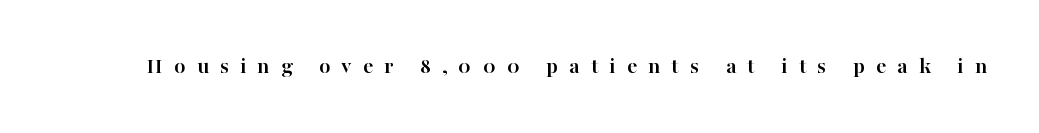
Summary of weight: heavy, a full bold. The gap between lines stays unmarked. Someone cranked the tracking dial way up on this one. Every character sits straight up, as roman type does.
